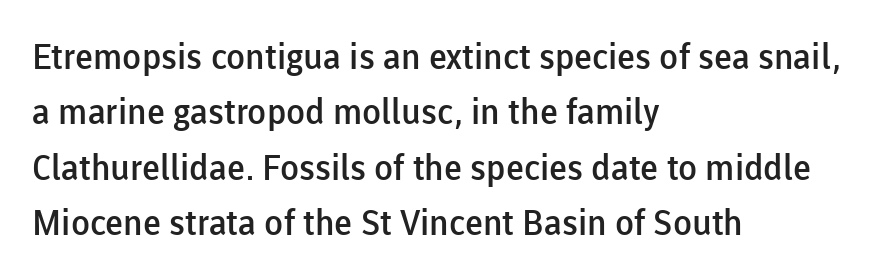
Q: Is the text bold? A: Semi-bold.
Q: Is the text italic (slanted)? A: No, it is upright.
Q: Is the typeface a serif or a sans-serif typeface? A: Sans-serif.
Q: Is the text underlined? A: No.
Q: How is the paragraph aligned? A: Left-aligned.
Q: Is the spacing between letters normal or unusually wide? A: Normal.
Q: Is the spacing between lines tight, normal or loose? A: Normal.
Q: Width (condensed, normal, or wide)? A: Normal.
Q: Stroke contrast? A: Low.
Q: x-height? A: Medium.
Q: Monospaced? A: No.
